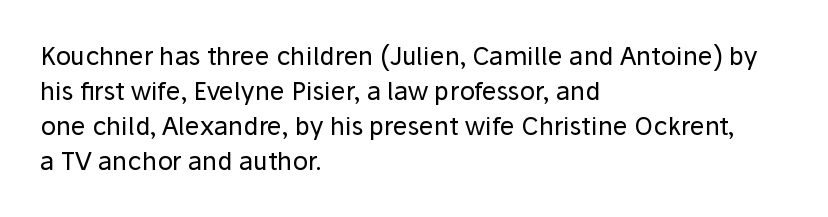
The image shows 25 px text type, upright; set left-aligned, normal line spacing (1.4x), normal letter spacing, not underlined.
